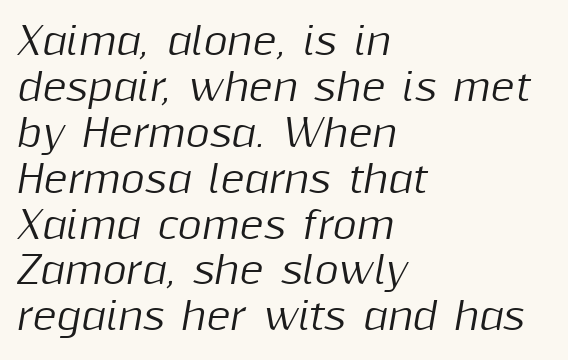
{"italic": "yes", "lean": "right", "slant_degrees": 10, "width": "normal", "stroke_contrast": "medium", "x_height": "medium", "monospaced": "no", "underline": "no", "align": "left", "line_spacing_ratio": 1.24, "letter_spacing": "normal", "letter_spacing_em": 0.0, "glyph_px": 37}
